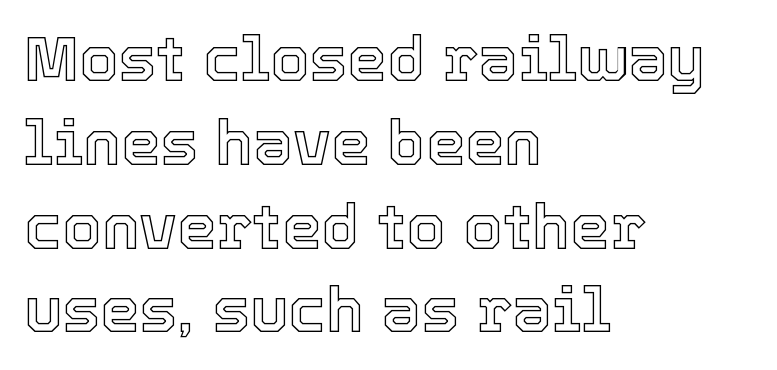
Here the designer chose a conventional face with non-uniform glyph widths. Descenders hang freely into open space. The ragged edge is on the right, which tells us the setting is flush left. Compared with typical paragraphs, the rows here are spaced about the same. If you drew a line through each stem, it would be perfectly vertical.
